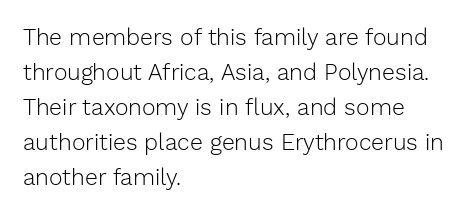
{"italic": "no", "bold": "no", "underline": "no", "align": "left", "line_spacing": "normal", "line_spacing_ratio": 1.52, "letter_spacing": "normal", "letter_spacing_em": 0.0, "glyph_px": 23}
